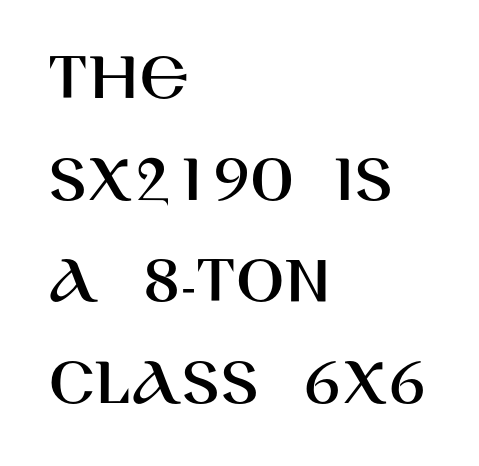
The rendering uses natural spacing where letterforms have individual widths. The compositor pushed each line to the left boundary. Only glyphs here, with clear space below each row. The vertical gap from one line to the next is medium. The face used here is rendered with its standard letterfit.
